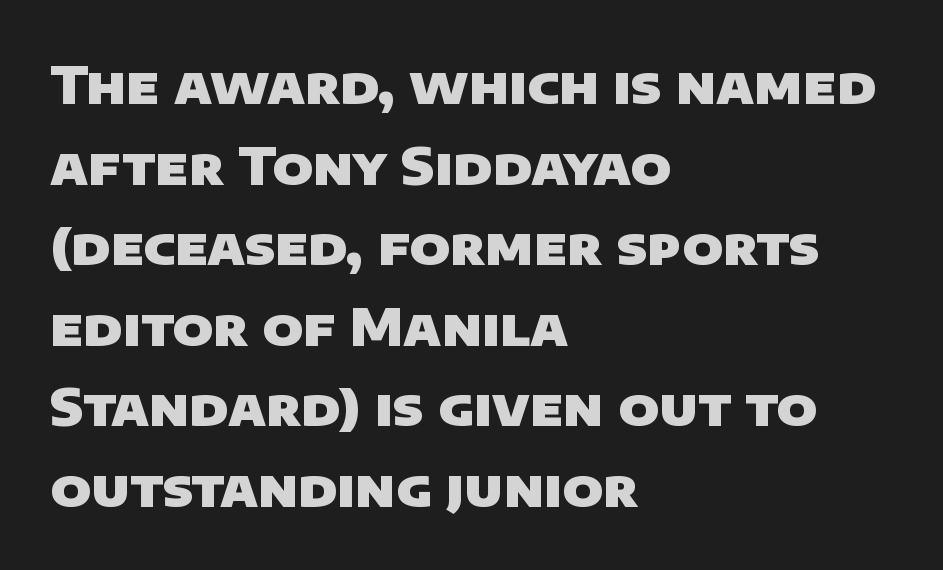
Q: Is the text bold? A: Yes.
Q: Is the typeface a serif or a sans-serif typeface? A: Sans-serif.
Q: Is the text underlined? A: No.
Q: How is the paragraph aligned? A: Left-aligned.
Q: Is the spacing between letters normal or unusually wide? A: Normal.
Q: Is the spacing between lines tight, normal or loose? A: Normal.
Q: Width (condensed, normal, or wide)? A: Normal.
Q: Stroke contrast? A: Low.
Q: x-height? A: Large.
Q: Monospaced? A: No.
